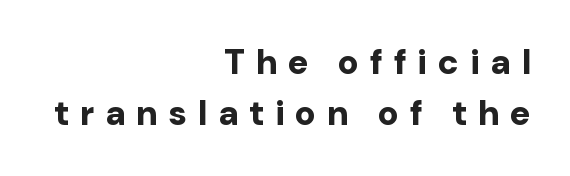
Line spacing here is normal. A dark, heavy texture on the line: the type is bold. Clear beneath every line of the passage. Is the letter spacing exaggerated? Yes — the characters are pushed far apart. The letters advance in unequal steps, a hallmark of proportional type. The compositor pushed each line to the right boundary.
